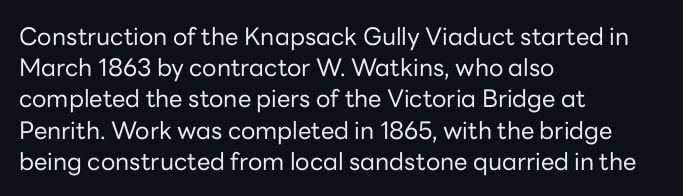
The image shows 24 px text type, upright; set left-aligned, normal line spacing (1.3x), normal letter spacing, not underlined.
